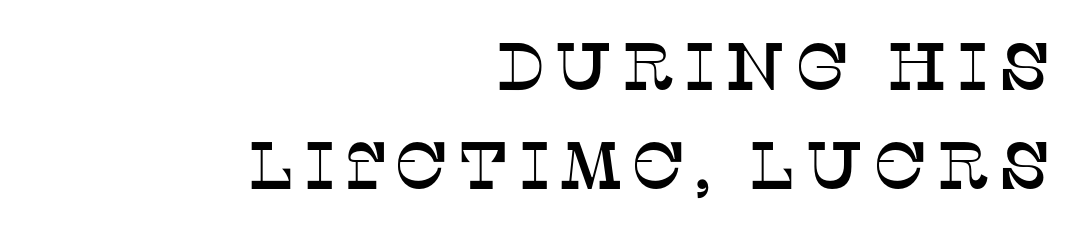
Q: Is the text italic (slanted)? A: No, it is upright.
Q: Is the typeface a serif or a sans-serif typeface? A: Serif.
Q: Is the text underlined? A: No.
Q: How is the paragraph aligned? A: Right-aligned.
Q: Is the spacing between lines tight, normal or loose? A: Normal.
Q: Width (condensed, normal, or wide)? A: Normal.
Q: Stroke contrast? A: Low.
Q: x-height? A: Large.
Q: Monospaced? A: No.
